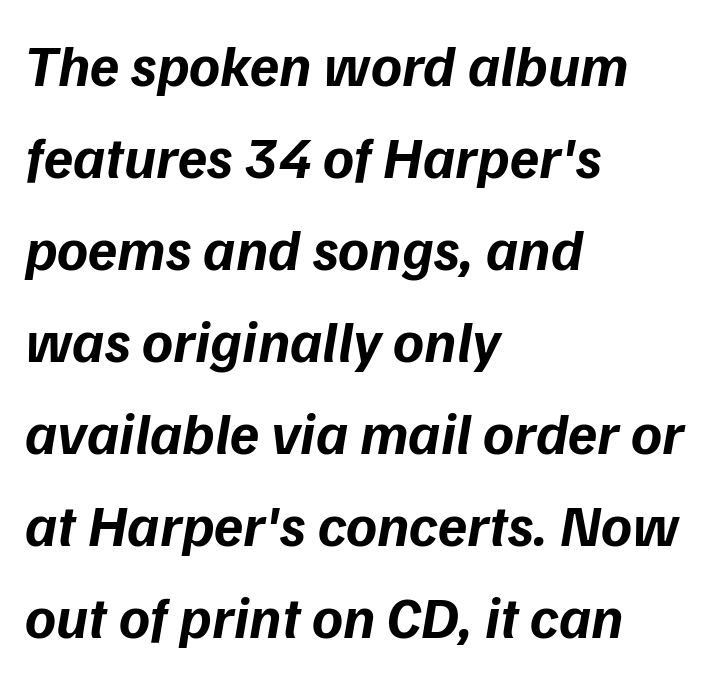
Heavy-handed strokes throughout: this text is bold. A student would call this left alignment; a typographer would say flush left, rag right. Vertically, the passage feels balanced, rows spaced as you'd expect. This rendering features lettering with no underline. Here the designer chose a conventional face with non-uniform glyph widths. Words appear dense and cohesive because spacing is normal.
